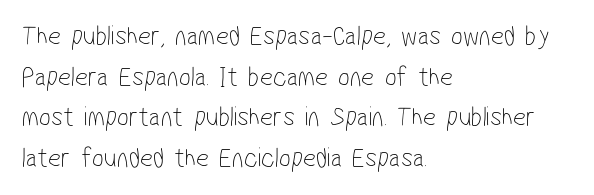
{"serif": "no", "bold": "no", "weight": "thin", "width": "condensed", "stroke_contrast": "low", "x_height": "medium", "monospaced": "no", "underline": "no", "align": "left", "line_spacing": "normal", "line_spacing_ratio": 1.45, "letter_spacing": "normal", "letter_spacing_em": 0.0, "glyph_px": 28}
